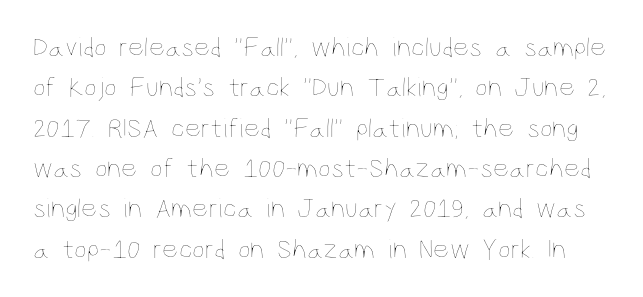
The image shows 28 px thin, condensed type, upright; set normal line spacing (1.44x), normal letter spacing, not underlined; low stroke contrast and a large x-height.
